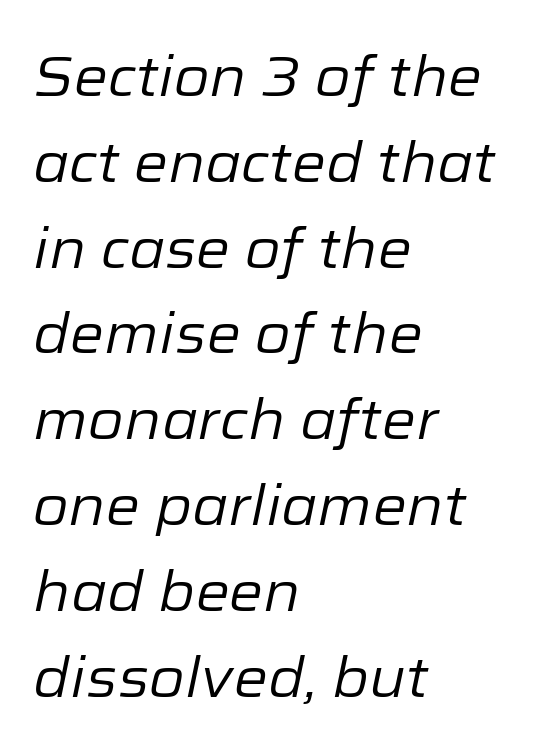
Normally led — the rows are evenly, conventionally spaced. Character widths vary here, with narrow letters taking less room than wide ones. No letter is thick-stroked: the sample isn't bold. Look at the tracking — it's just the regular setting, nothing added. If you drew a ruler down the left edge, every line would touch it. Underline: absent.
